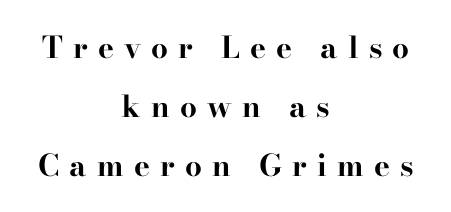
The image shows 30 px bold, wide serif type, upright; set centered, loose line spacing (1.96x), unusually wide letter spacing (+0.34 em), not underlined; high stroke contrast and a small x-height.
